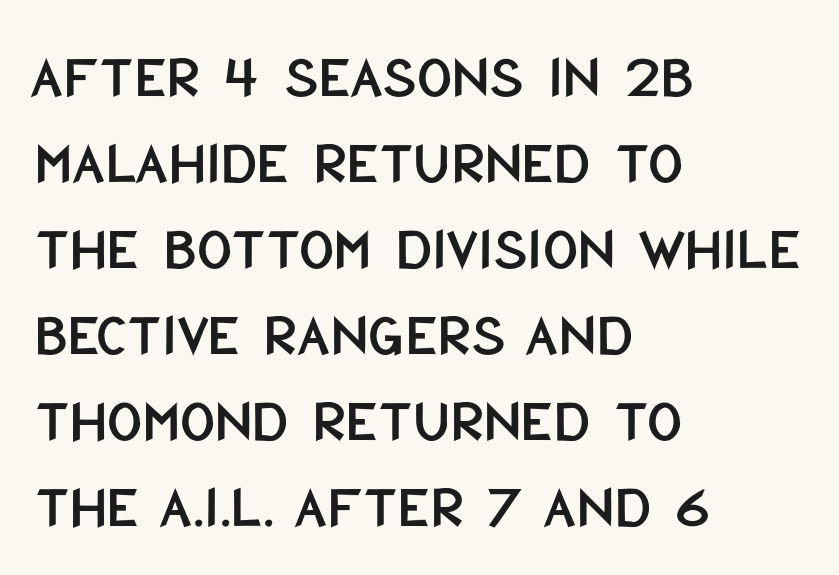
The image shows 61 px condensed sans-serif type, upright; set left-aligned, normal line spacing (1.41x), normal letter spacing, not underlined; low stroke contrast and a large x-height.
